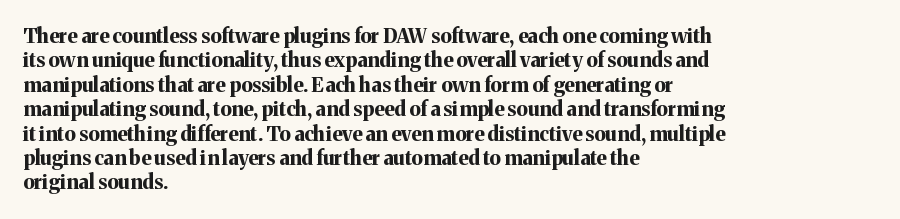
{"italic": "no", "bold": "yes", "underline": "no", "align": "left", "line_spacing_ratio": 1.22, "letter_spacing": "normal", "letter_spacing_em": 0.0, "glyph_px": 20}
